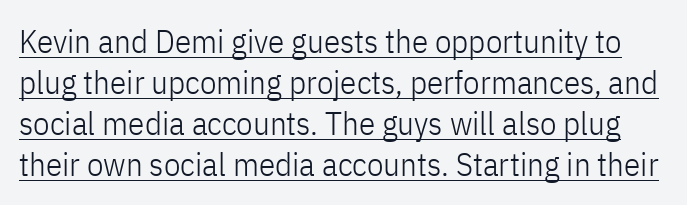
The axis of the letterforms is exactly vertical. Look at the bottom of the vertical strokes: they stop flat, with no serifs. Tracking here is standard; glyphs follow each other at the usual distance. Is there an underline? Yes — a line sits under the letters. You could not count columns in this text — the font is proportionally spaced.
